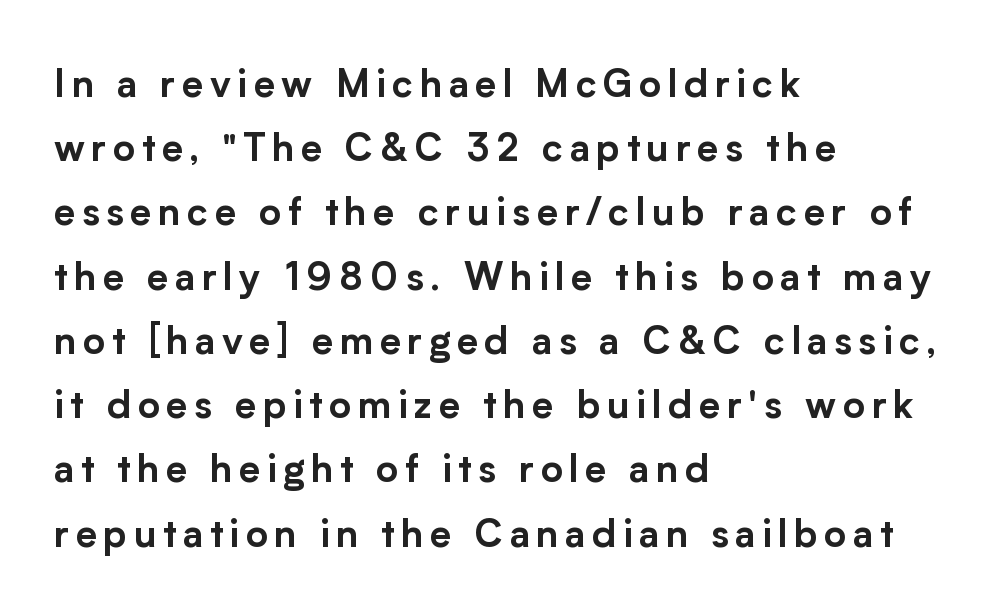
The letters stand straight up with perfectly vertical stems. One glance says typical: line gaps are just what's usual. Decoration check: the copy has no underline. Every row of glyphs begins at an identical x-position on the left. Does the type have serifs? No, each stem ends abruptly.
